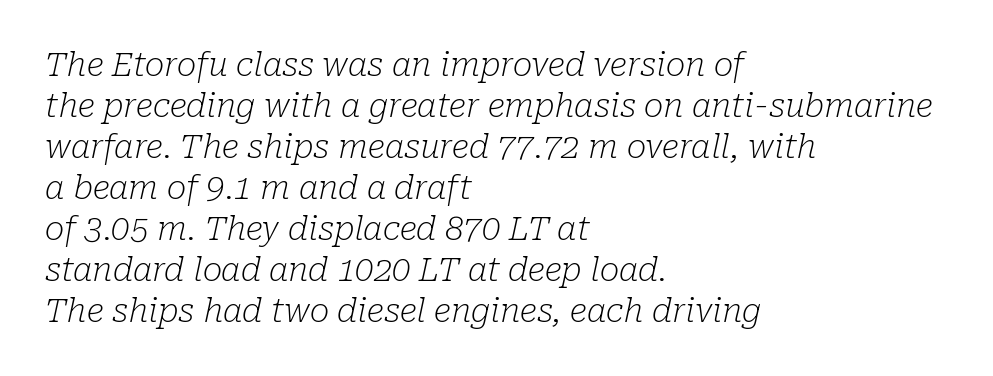
{"serif": "yes", "italic": "yes", "lean": "right", "slant_degrees": 10, "bold": "no", "weight": "light", "width": "normal", "stroke_contrast": "low", "x_height": "medium", "monospaced": "no", "underline": "no", "align": "left", "line_spacing_ratio": 1.24, "letter_spacing": "normal", "letter_spacing_em": 0.0, "glyph_px": 33}
